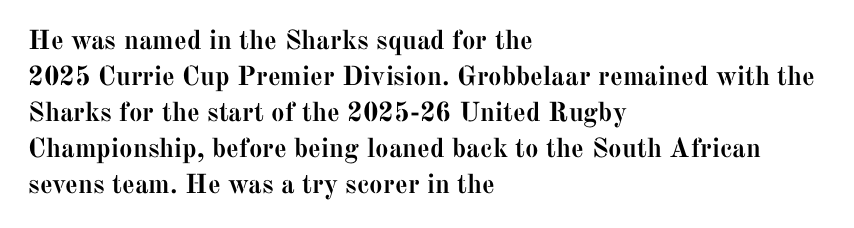
The image shows 27 px bold type, upright; set left-aligned, normal line spacing (1.33x), normal letter spacing, not underlined.
